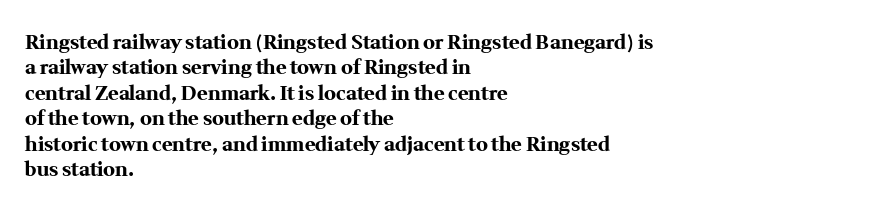
Q: Is the text bold? A: Yes.
Q: Is the text italic (slanted)? A: No, it is upright.
Q: Is the text underlined? A: No.
Q: How is the paragraph aligned? A: Left-aligned.
Q: Is the spacing between letters normal or unusually wide? A: Normal.
Q: Is the spacing between lines tight, normal or loose? A: Normal.
